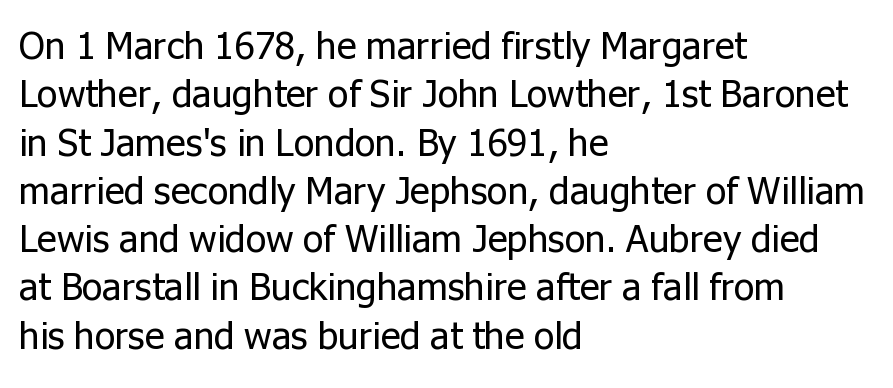
The lines in this sample share a left origin and differ only in where they stop. Counters stay open thanks to moderate or lighter strokes. Examine the stroke ends and you'll find no serifs. Caption: standard tracking, unaltered. The space beneath each line is pristine and unruled.
